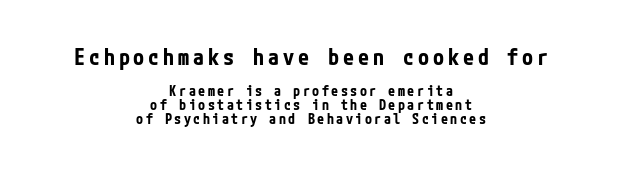
{"italic": "no", "bold": "yes", "underline": "no", "align": "center", "line_spacing": "tight", "line_spacing_ratio": 0.98, "larger_block": "first", "size_ratio": 1.57, "glyph_px": 22}
